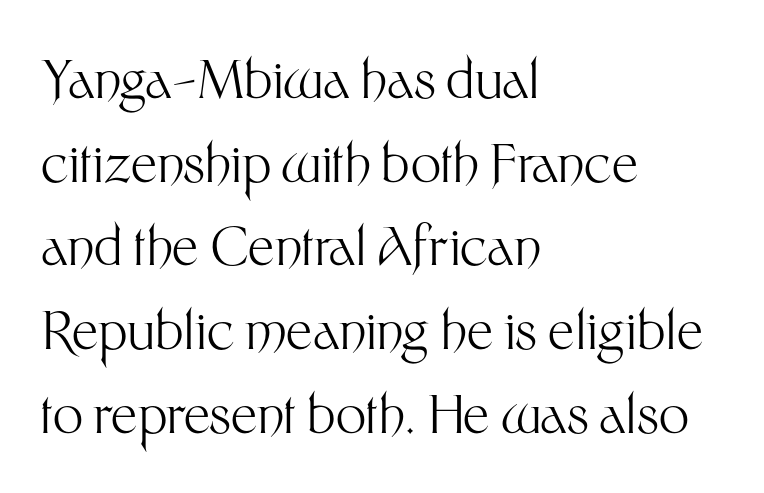
The image shows 53 px light sans-serif type, upright; set left-aligned, normal line spacing (1.58x), normal letter spacing, not underlined; medium stroke contrast and a medium x-height.
